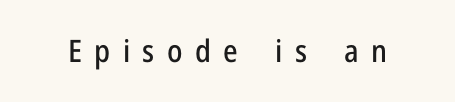
{"serif": "no", "italic": "no", "width": "condensed", "stroke_contrast": "low", "x_height": "medium", "monospaced": "no", "underline": "no", "letter_spacing": "wide", "letter_spacing_em": 0.4, "glyph_px": 31}
